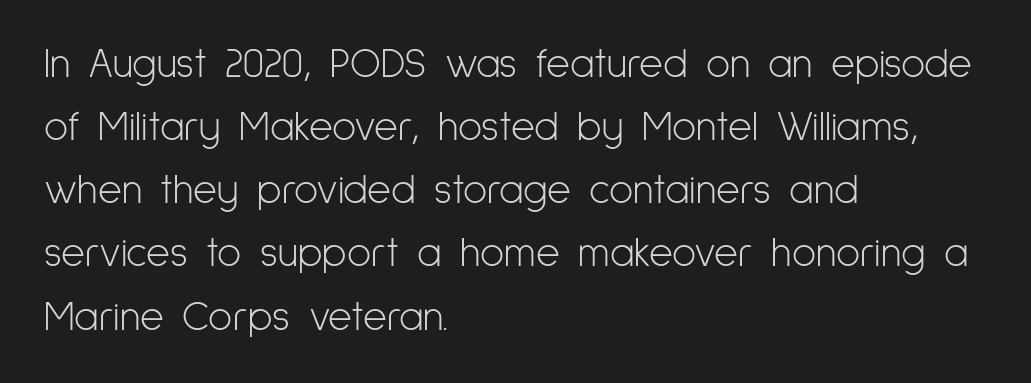
Q: Is the text bold? A: No.
Q: Is the text italic (slanted)? A: No, it is upright.
Q: Is the typeface a serif or a sans-serif typeface? A: Sans-serif.
Q: Is the text underlined? A: No.
Q: How is the paragraph aligned? A: Left-aligned.
Q: Is the spacing between letters normal or unusually wide? A: Normal.
Q: Is the spacing between lines tight, normal or loose? A: Normal.
Q: Width (condensed, normal, or wide)? A: Condensed.
Q: Stroke contrast? A: Low.
Q: x-height? A: Medium.
Q: Monospaced? A: No.
